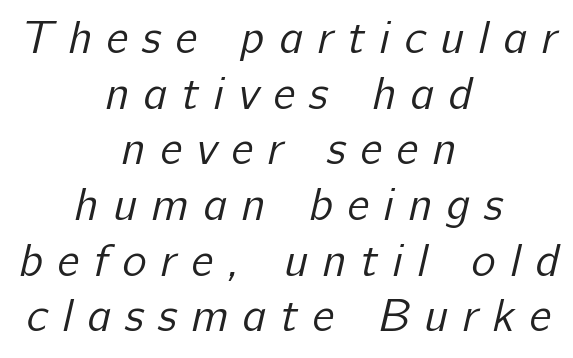
Q: Is the text bold? A: No.
Q: Is the typeface a serif or a sans-serif typeface? A: Sans-serif.
Q: Is the text underlined? A: No.
Q: How is the paragraph aligned? A: Centered.
Q: Is the spacing between letters normal or unusually wide? A: Unusually wide.
Q: Width (condensed, normal, or wide)? A: Normal.
Q: Stroke contrast? A: Low.
Q: x-height? A: Medium.
Q: Monospaced? A: No.
